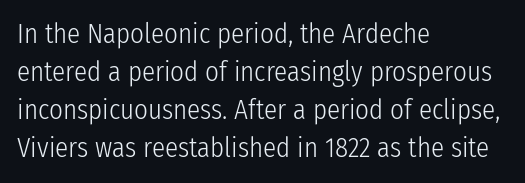
Q: Is the text bold? A: No.
Q: Is the text italic (slanted)? A: No, it is upright.
Q: Is the text underlined? A: No.
Q: How is the paragraph aligned? A: Left-aligned.
Q: Is the spacing between letters normal or unusually wide? A: Normal.
Q: Is the spacing between lines tight, normal or loose? A: Normal.
